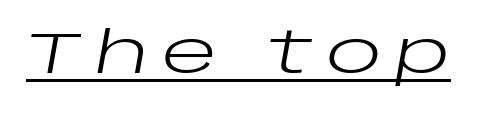
Q: Is the text bold? A: No.
Q: Is the text italic (slanted)? A: Yes, it leans right by about 10 degrees.
Q: Is the text underlined? A: Yes.
Q: Is the spacing between letters normal or unusually wide? A: Unusually wide.
Q: Width (condensed, normal, or wide)? A: Wide.
Q: Stroke contrast? A: Low.
Q: x-height? A: Large.
Q: Monospaced? A: No.
